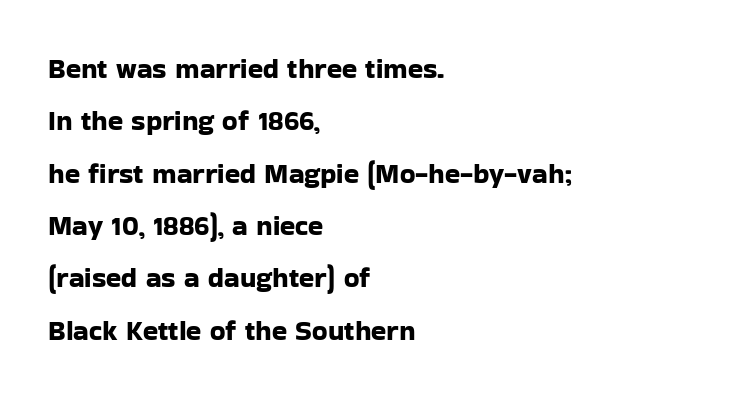
{"serif": "no", "italic": "no", "width": "normal", "stroke_contrast": "low", "x_height": "medium", "monospaced": "no", "underline": "no", "align": "left", "line_spacing_ratio": 1.87, "letter_spacing": "normal", "letter_spacing_em": 0.0, "glyph_px": 28}
